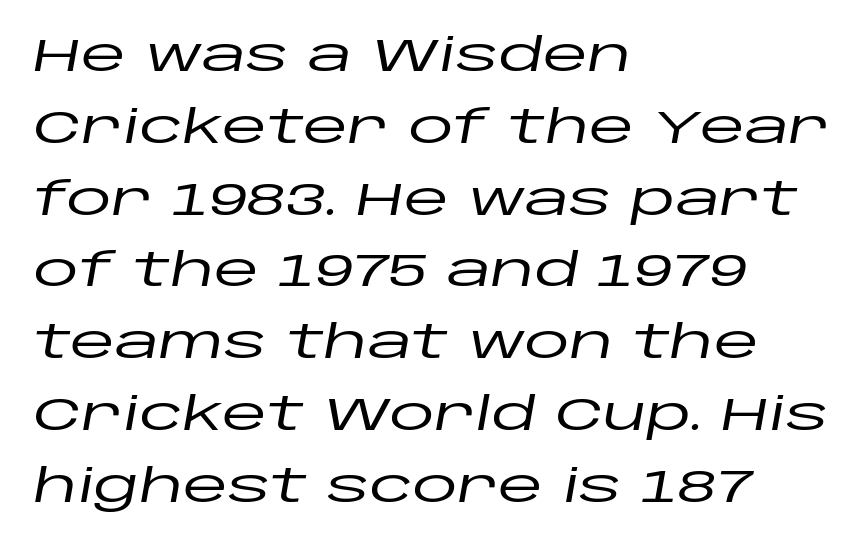
Is this a fixed-width face? No — the glyphs have proportional, varying widths. The letters are slanted; this is an italic face. Casual observation: everything's shoved over to the left. The leading is moderate, giving the passage an even texture. The gap between lines stays unmarked.
